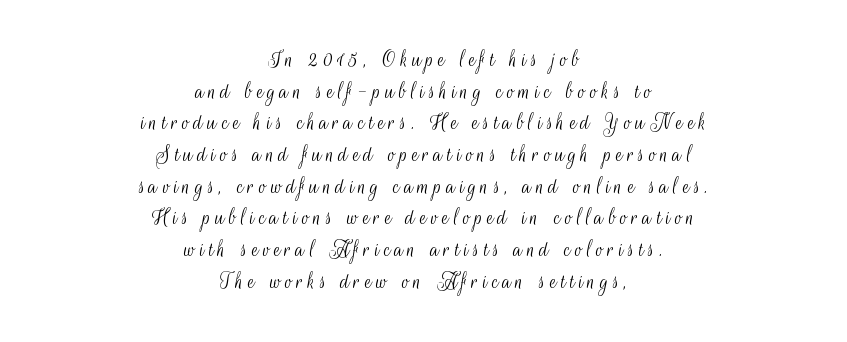
Q: Is the text bold? A: No.
Q: Is the text italic (slanted)? A: Yes.
Q: Is the text underlined? A: No.
Q: How is the paragraph aligned? A: Centered.
Q: Is the spacing between lines tight, normal or loose? A: Normal.
